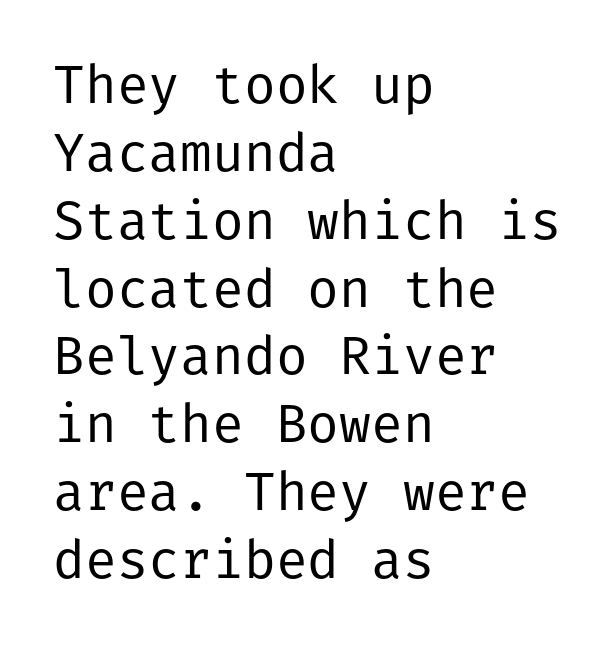
All the whitespace from short lines collects on the right. The cut favours lightness, reaching ordinary text weight at its darkest. The rendering keeps characters at their native spacing. This is sans-serif lettering, the kind often seen on screens and signage.
